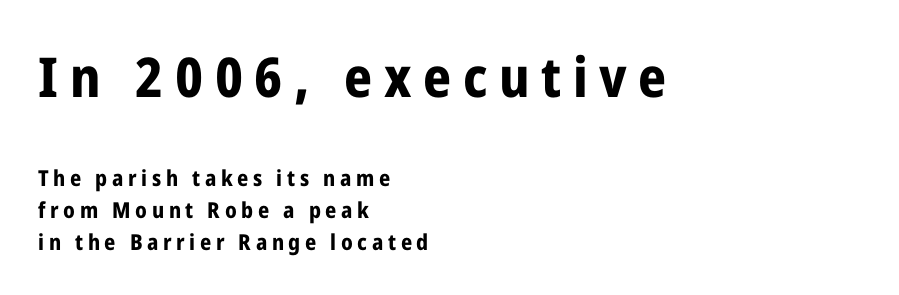
{"serif": "no", "italic": "no", "bold": "yes", "weight": "bold", "width": "condensed", "stroke_contrast": "low", "x_height": "medium", "monospaced": "no", "underline": "no", "align": "left", "line_spacing": "normal", "line_spacing_ratio": 1.45, "letter_spacing": "wide", "letter_spacing_em": 0.21, "larger_block": "first", "size_ratio": 2.5, "glyph_px": 55}
